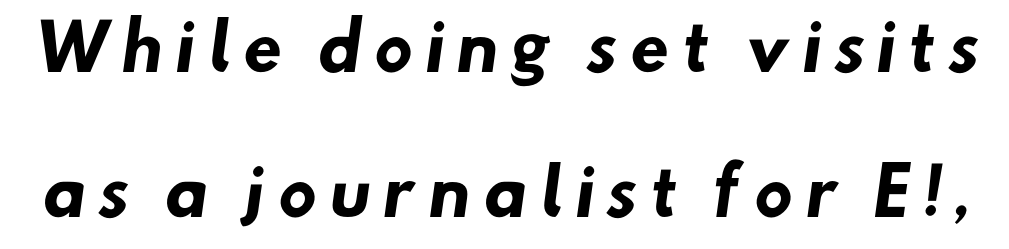
Nope, no serifs anywhere on these letters. The rendering uses a large line-height, opening up the rows. Type without underlining. Spacing verdict: proportional, widths tailored to each character.
